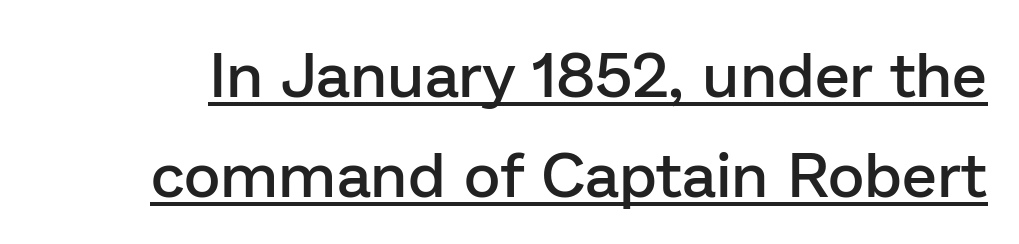
Q: Is the text bold? A: Semi-bold.
Q: Is the text italic (slanted)? A: No, it is upright.
Q: Is the typeface a serif or a sans-serif typeface? A: Sans-serif.
Q: Is the text underlined? A: Yes.
Q: Is the spacing between letters normal or unusually wide? A: Normal.
Q: Is the spacing between lines tight, normal or loose? A: Normal.
Q: Width (condensed, normal, or wide)? A: Normal.
Q: Stroke contrast? A: Low.
Q: x-height? A: Medium.
Q: Monospaced? A: No.
